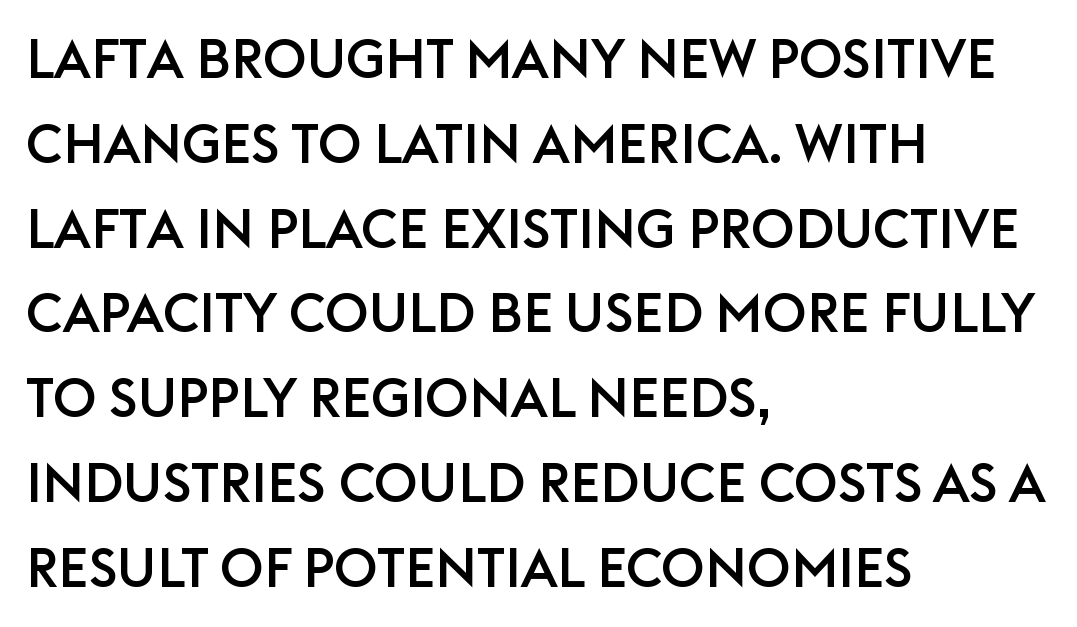
The image shows 54 px sans-serif type, upright; set left-aligned, normal line spacing (1.57x), normal letter spacing, not underlined; low stroke contrast and a large x-height.
